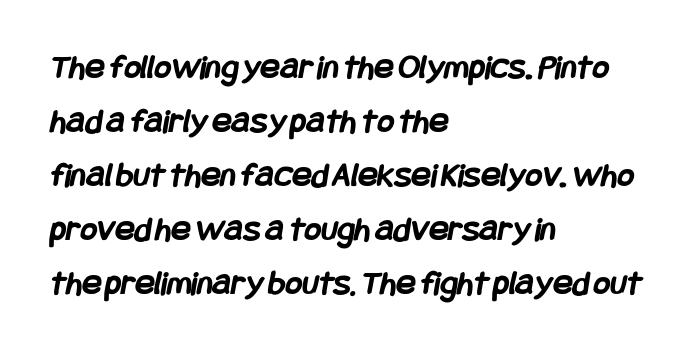
The type family on display is of the sans-serif kind. Notice how thick the strokes are: this is what a full bold looks like. There is no visible air inserted between adjacent glyphs. This sample is left-justified, so line endings fall wherever the words run out.
